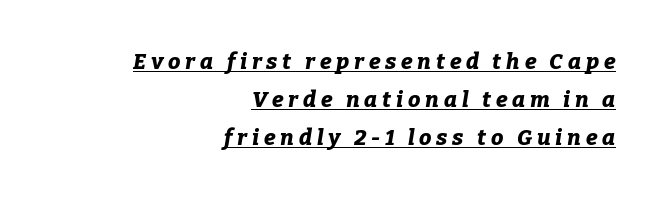
{"italic": "yes", "lean": "right", "slant_degrees": 9, "bold": "yes", "underline": "yes", "align": "right", "line_spacing_ratio": 1.72, "letter_spacing": "wide", "letter_spacing_em": 0.22, "glyph_px": 22}
